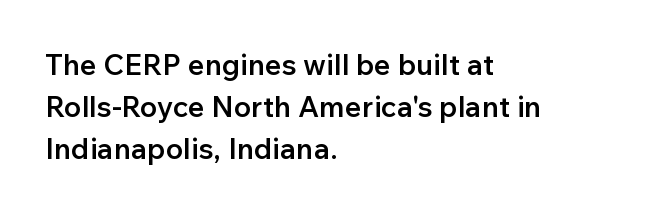
{"serif": "no", "italic": "no", "bold": "semi", "weight": "semibold", "width": "normal", "stroke_contrast": "low", "x_height": "medium", "monospaced": "no", "underline": "no", "align": "left", "line_spacing": "normal", "line_spacing_ratio": 1.44, "letter_spacing": "normal", "letter_spacing_em": 0.0, "glyph_px": 29}
